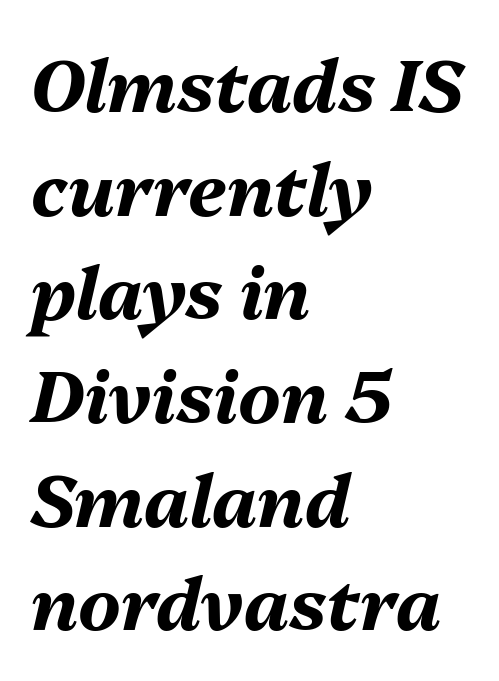
{"italic": "yes", "lean": "right", "slant_degrees": 13, "bold": "yes", "weight": "bold", "width": "normal", "stroke_contrast": "medium", "x_height": "medium", "monospaced": "no", "underline": "no", "align": "left", "line_spacing": "normal", "line_spacing_ratio": 1.44, "letter_spacing": "normal", "letter_spacing_em": 0.0, "glyph_px": 72}
